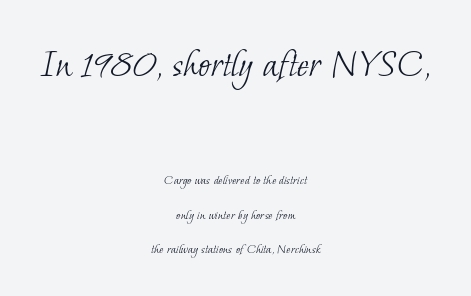
Typesetter's note — upper block bumped up in size, lower block left smaller. Here the glyphs are tracked normally, forming tight word shapes. The paragraph shown floats in the horizontal middle. Note the varied advance widths — an 'i' is clearly narrower than an 'm'. Horizontal bands of white between lines are thick stripes.
